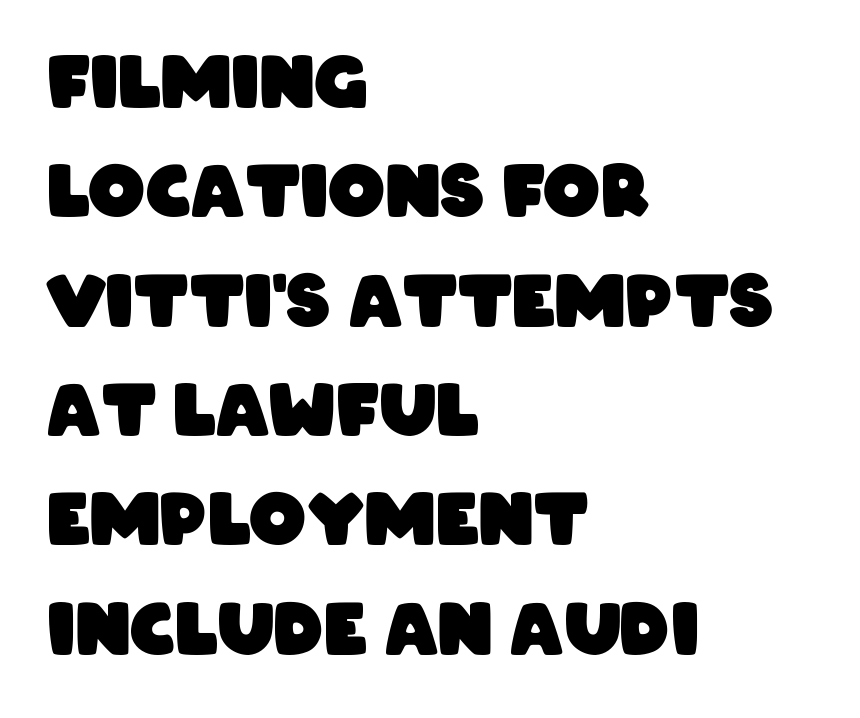
Q: Is the text bold? A: Yes.
Q: Is the typeface a serif or a sans-serif typeface? A: Sans-serif.
Q: Is the text underlined? A: No.
Q: How is the paragraph aligned? A: Left-aligned.
Q: Is the spacing between letters normal or unusually wide? A: Normal.
Q: Is the spacing between lines tight, normal or loose? A: Normal.
Q: Width (condensed, normal, or wide)? A: Condensed.
Q: Stroke contrast? A: Low.
Q: x-height? A: Large.
Q: Monospaced? A: No.
